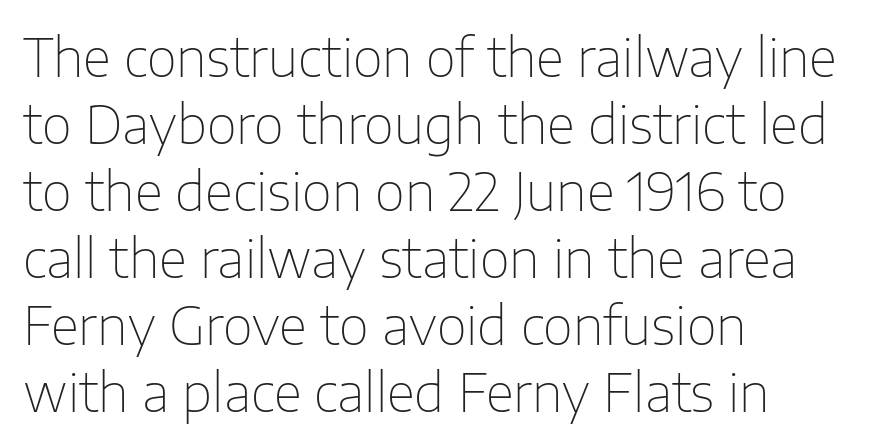
Look at the tracking — it's just the regular setting, nothing added. Note the varied advance widths — an 'i' is clearly narrower than an 'm'. The rendering anchors every line to the left-hand side. Weight: in the light-to-regular range. Does the leading feel generous? No, just average.
